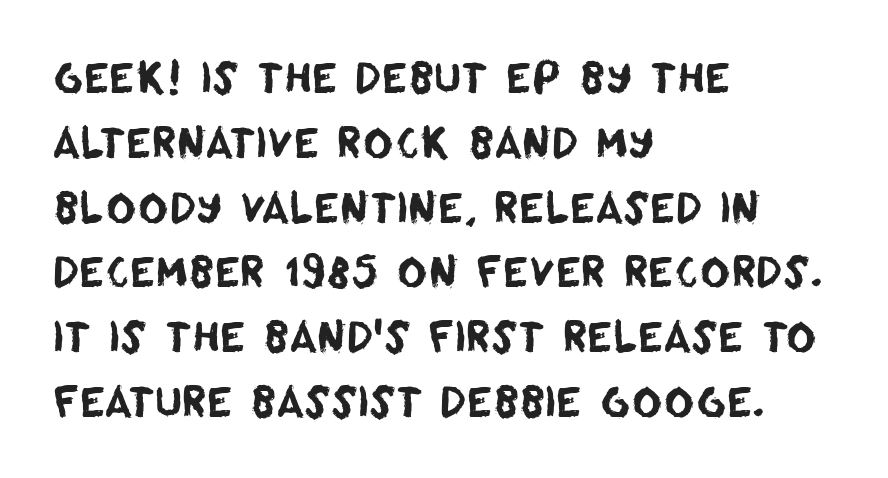
Q: Is the typeface a serif or a sans-serif typeface? A: Sans-serif.
Q: Is the text underlined? A: No.
Q: How is the paragraph aligned? A: Left-aligned.
Q: Is the spacing between letters normal or unusually wide? A: Normal.
Q: Is the spacing between lines tight, normal or loose? A: Normal.
Q: Width (condensed, normal, or wide)? A: Normal.
Q: Stroke contrast? A: Low.
Q: x-height? A: Large.
Q: Monospaced? A: No.
